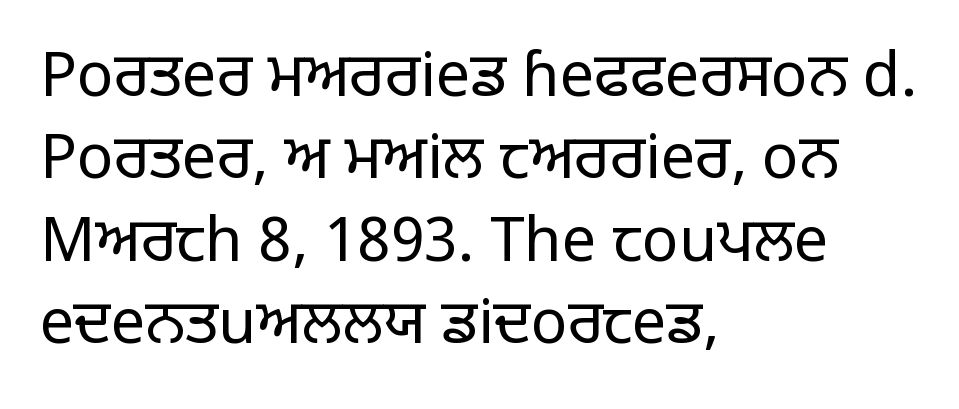
{"serif": "no", "italic": "no", "bold": "no", "weight": "regular", "width": "normal", "stroke_contrast": "low", "x_height": "large", "monospaced": "no", "underline": "no", "align": "left", "line_spacing": "normal", "line_spacing_ratio": 1.35, "letter_spacing": "normal", "letter_spacing_em": 0.0, "glyph_px": 61}
